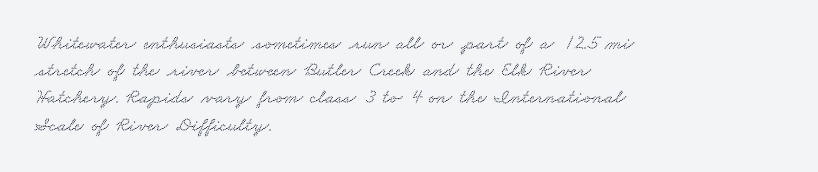
The image shows 20 px text type; set left-aligned, normal line spacing (1.36x), normal letter spacing, not underlined.
